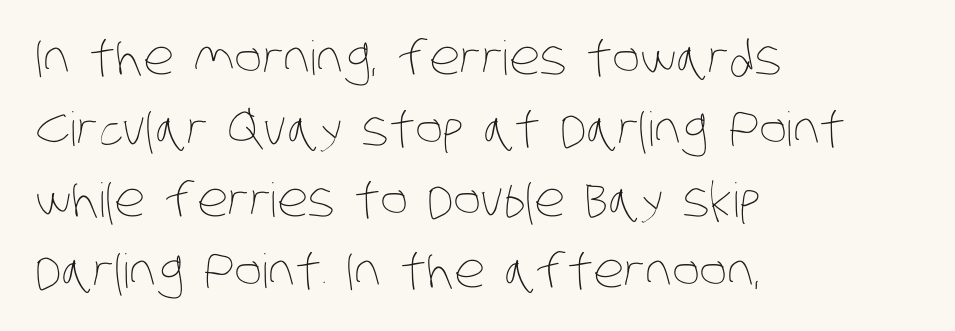
The image shows 47 px thin, condensed type; set left-aligned, normal line spacing (1.51x), normal letter spacing, not underlined; low stroke contrast and a large x-height.
